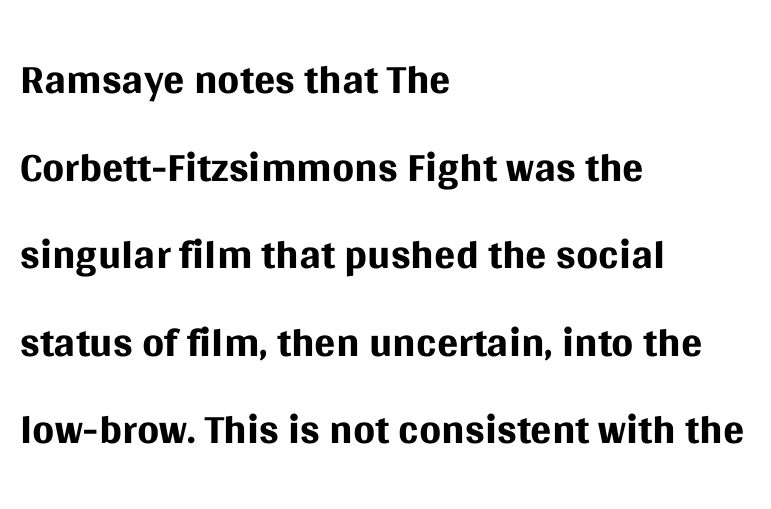
The image shows 63 px regular-weight sans-serif type, upright; set left-aligned, normal line spacing (1.39x), normal letter spacing, not underlined; medium stroke contrast and a large x-height.
